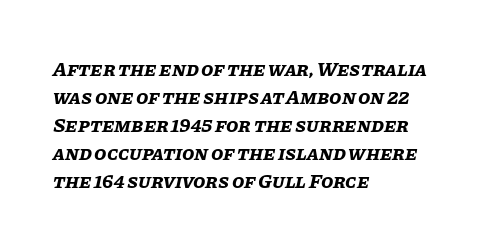
{"italic": "yes", "lean": "right", "slant_degrees": 11, "bold": "yes", "underline": "no", "align": "left", "line_spacing": "normal", "line_spacing_ratio": 1.4, "letter_spacing": "normal", "letter_spacing_em": 0.0, "glyph_px": 20}
